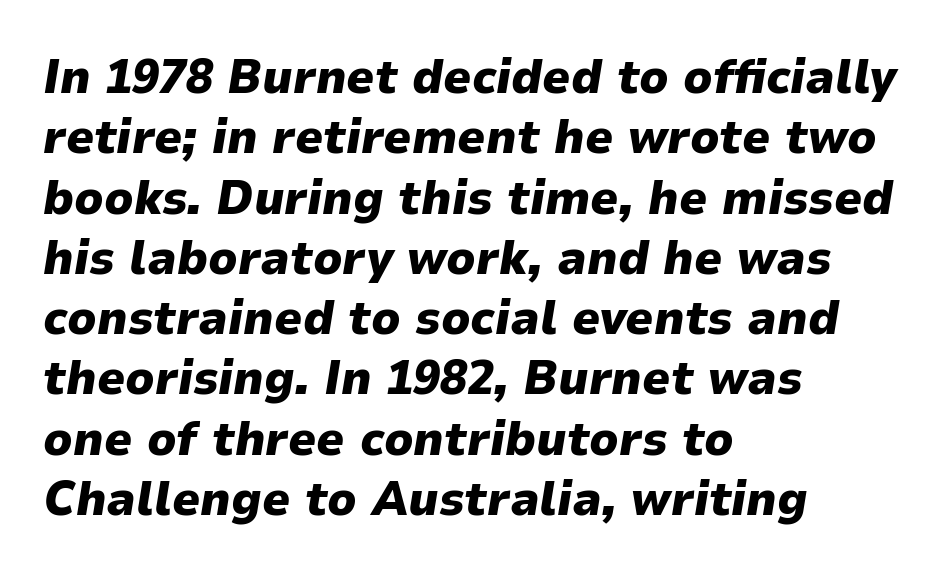
Q: Is the text bold? A: Yes.
Q: Is the text italic (slanted)? A: Yes, it leans right by about 9 degrees.
Q: Is the text underlined? A: No.
Q: How is the paragraph aligned? A: Left-aligned.
Q: Is the spacing between letters normal or unusually wide? A: Normal.
Q: Width (condensed, normal, or wide)? A: Normal.
Q: Stroke contrast? A: Low.
Q: x-height? A: Medium.
Q: Monospaced? A: No.
